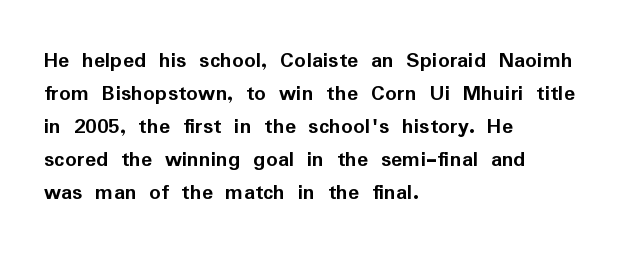
Q: Is the text bold? A: Yes.
Q: Is the text italic (slanted)? A: No, it is upright.
Q: Is the text underlined? A: No.
Q: How is the paragraph aligned? A: Left-aligned.
Q: Is the spacing between letters normal or unusually wide? A: Normal.
Q: Is the spacing between lines tight, normal or loose? A: Normal.
